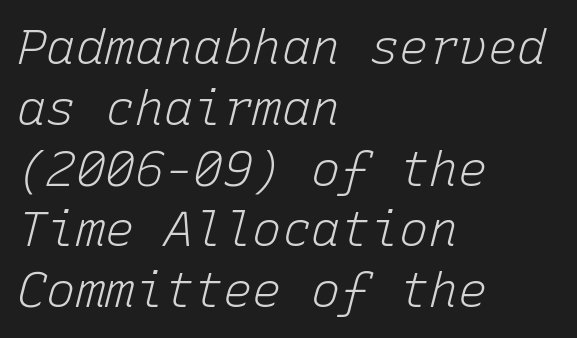
Emphasis-style slanted type is in use. Plain, unruled lines of type. Tracking value appears to be zero — textbook default spacing. The face used here is monospaced, like something from a code editor.
